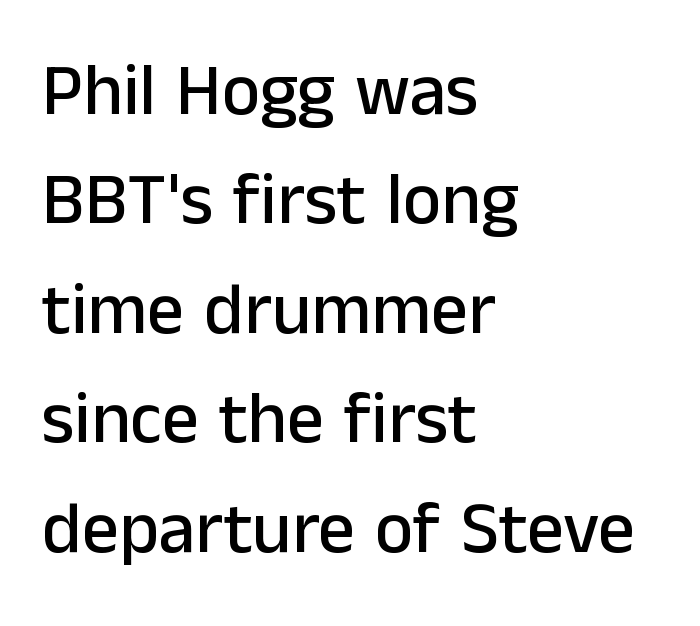
{"serif": "no", "italic": "no", "width": "normal", "stroke_contrast": "low", "x_height": "medium", "monospaced": "no", "underline": "no", "align": "left", "line_spacing": "normal", "line_spacing_ratio": 1.5, "letter_spacing": "normal", "letter_spacing_em": 0.0, "glyph_px": 73}
